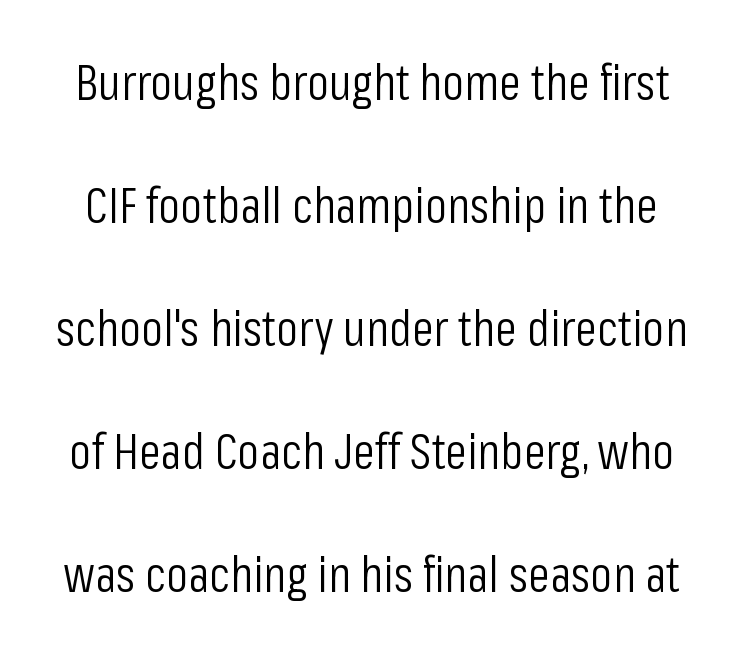
The image shows 50 px light, condensed sans-serif type, upright; set loose line spacing (2.46x), normal letter spacing, not underlined; low stroke contrast and a medium x-height.
